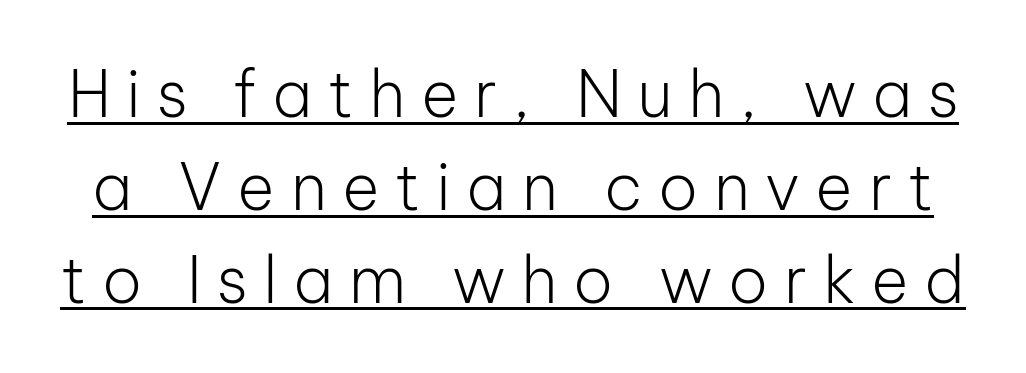
{"serif": "no", "italic": "no", "bold": "no", "weight": "light", "width": "normal", "stroke_contrast": "low", "x_height": "medium", "monospaced": "no", "underline": "yes", "line_spacing": "normal", "line_spacing_ratio": 1.45, "letter_spacing": "wide", "letter_spacing_em": 0.24, "glyph_px": 64}
